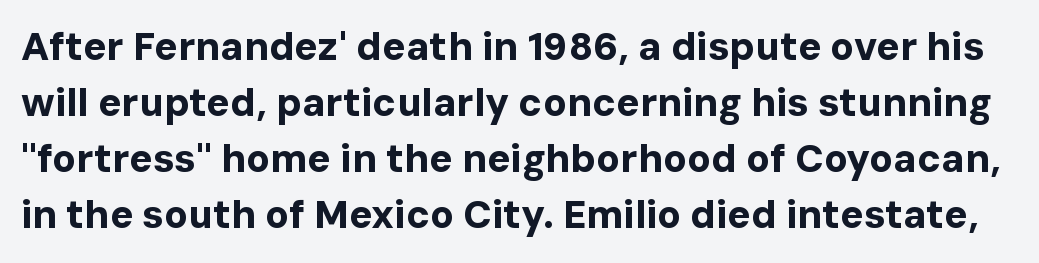
The image shows 39 px bold sans-serif type, upright; set normal line spacing (1.44x), normal letter spacing, not underlined; low stroke contrast and a medium x-height.
